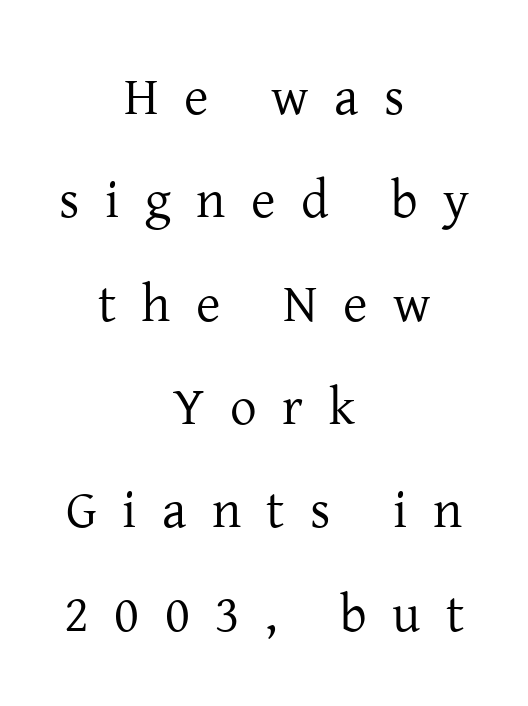
The image shows 53 px regular-weight serif type, upright; set centered, loose line spacing (1.95x), unusually wide letter spacing (+0.48 em), not underlined; low stroke contrast and a medium x-height.
